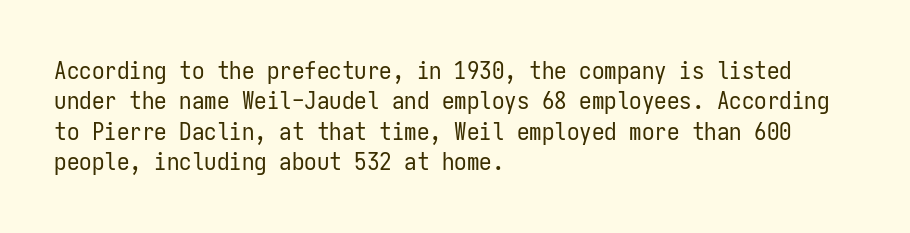
The image shows 25 px text type, upright; set left-aligned, line spacing 1.22x, normal letter spacing, not underlined.
